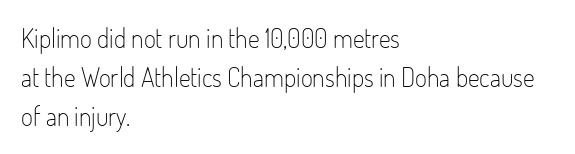
Q: Is the text bold? A: No.
Q: Is the text italic (slanted)? A: No, it is upright.
Q: Is the text underlined? A: No.
Q: How is the paragraph aligned? A: Left-aligned.
Q: Is the spacing between letters normal or unusually wide? A: Normal.
Q: Is the spacing between lines tight, normal or loose? A: Normal.
